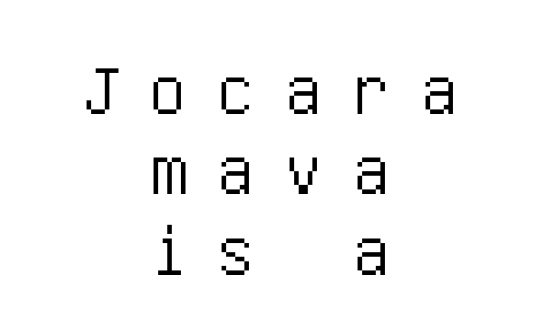
Q: Is the text italic (slanted)? A: No, it is upright.
Q: Is the typeface a serif or a sans-serif typeface? A: Sans-serif.
Q: Is the text underlined? A: No.
Q: How is the paragraph aligned? A: Centered.
Q: Is the spacing between letters normal or unusually wide? A: Unusually wide.
Q: Is the spacing between lines tight, normal or loose? A: Tight.
Q: Width (condensed, normal, or wide)? A: Condensed.
Q: Stroke contrast? A: Low.
Q: x-height? A: Large.
